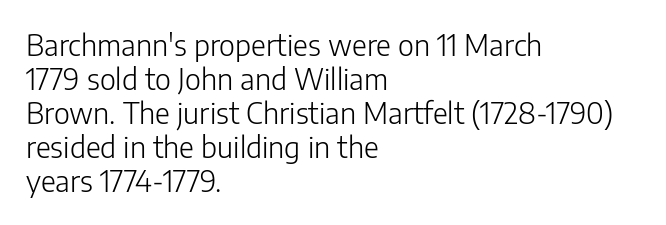
A typesetter would mark this as roman, not italic. Left-aligned paragraph, ragged on the right. Inter-character spacing is left at the font's built-in metrics. The glyphs are unaccompanied by any horizontal stroke below them.
